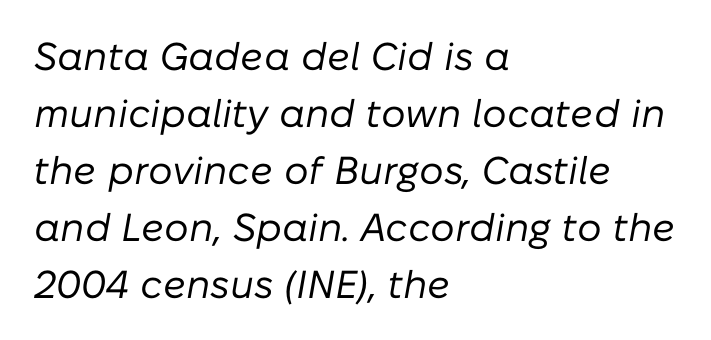
The image shows 39 px regular-weight type, italic (leaning right); set left-aligned, normal line spacing (1.46x), normal letter spacing, not underlined; low stroke contrast and a medium x-height.
